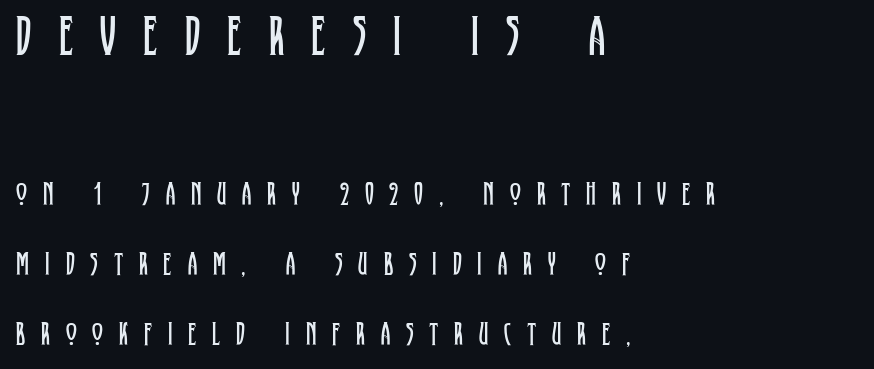
Q: Is the text bold? A: No.
Q: Is the text italic (slanted)? A: No, it is upright.
Q: Is the typeface a serif or a sans-serif typeface? A: Serif.
Q: Is the text underlined? A: No.
Q: How is the paragraph aligned? A: Left-aligned.
Q: Is the spacing between letters normal or unusually wide? A: Unusually wide.
Q: Is the spacing between lines tight, normal or loose? A: Loose.
Q: Which block of text is set in a larger size, the first (top) or the second (bottom)? A: The first (top) one.
Q: Width (condensed, normal, or wide)? A: Condensed.
Q: Stroke contrast? A: Low.
Q: x-height? A: Large.
Q: Monospaced? A: No.
